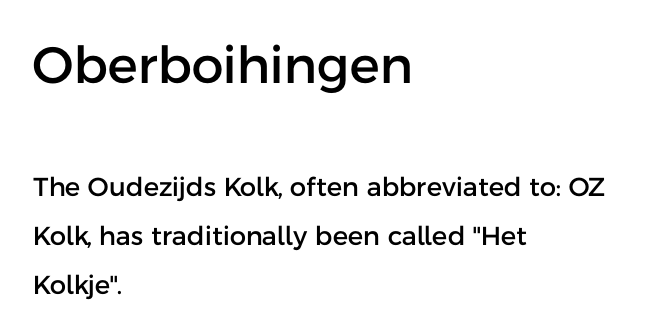
{"serif": "no", "italic": "no", "width": "normal", "stroke_contrast": "low", "x_height": "medium", "monospaced": "no", "underline": "no", "align": "left", "line_spacing_ratio": 1.89, "letter_spacing": "normal", "letter_spacing_em": 0.0, "larger_block": "first", "size_ratio": 1.96, "glyph_px": 51}
